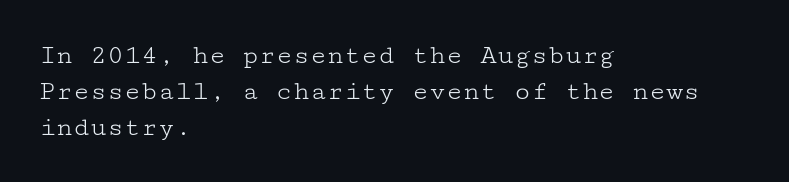
Italic? Not at all — the glyphs are vertical. Stroke mass is kept to a normal reading level or below. No word sits above an underline. Serifs: yes, visible at the terminals of the letterforms. Regular leading. Casual observation: everything's shoved over to the left.
